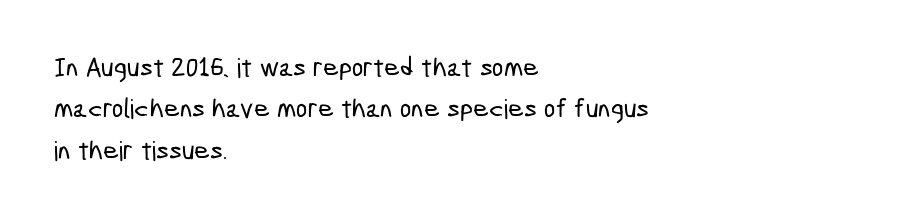
Q: Is the text underlined? A: No.
Q: How is the paragraph aligned? A: Left-aligned.
Q: Is the spacing between letters normal or unusually wide? A: Normal.
Q: Is the spacing between lines tight, normal or loose? A: Normal.
